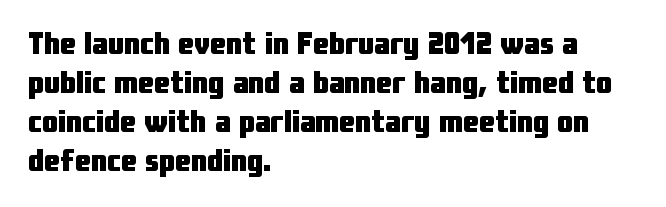
The image shows 32 px heavy, condensed sans-serif type, upright; set left-aligned, line spacing 1.22x, normal letter spacing, not underlined; low stroke contrast and a medium x-height.
